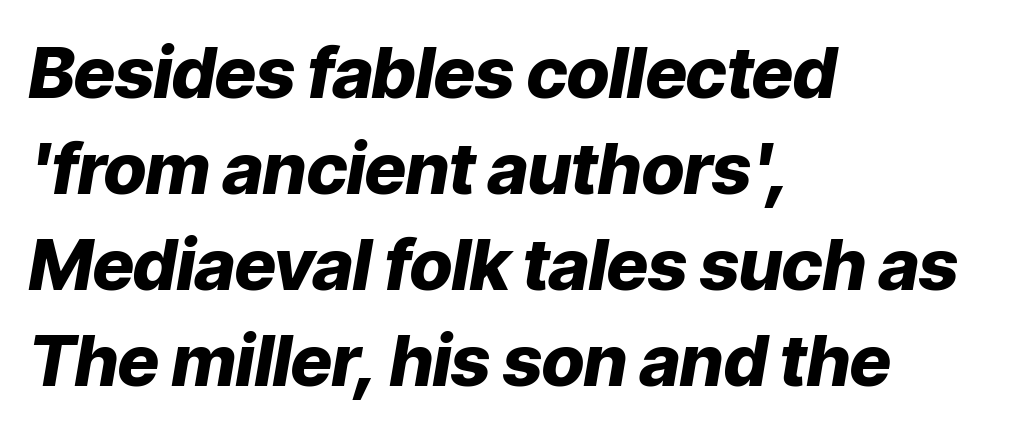
Q: Is the text bold? A: Yes.
Q: Is the text italic (slanted)? A: Yes, it leans right by about 9 degrees.
Q: Is the text underlined? A: No.
Q: How is the paragraph aligned? A: Left-aligned.
Q: Is the spacing between letters normal or unusually wide? A: Normal.
Q: Is the spacing between lines tight, normal or loose? A: Normal.
Q: Width (condensed, normal, or wide)? A: Normal.
Q: Stroke contrast? A: Low.
Q: x-height? A: Medium.
Q: Monospaced? A: No.
